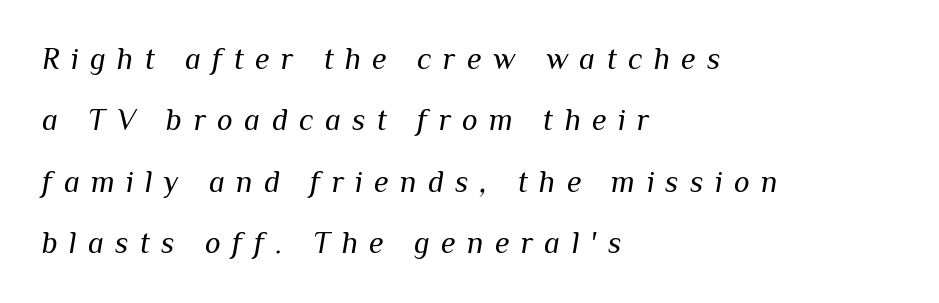
Q: Is the text bold? A: No.
Q: Is the text italic (slanted)? A: Yes, it leans right by about 10 degrees.
Q: Is the text underlined? A: No.
Q: How is the paragraph aligned? A: Left-aligned.
Q: Is the spacing between letters normal or unusually wide? A: Unusually wide.
Q: Is the spacing between lines tight, normal or loose? A: Loose.
Q: Width (condensed, normal, or wide)? A: Normal.
Q: Stroke contrast? A: Medium.
Q: x-height? A: Medium.
Q: Monospaced? A: No.
